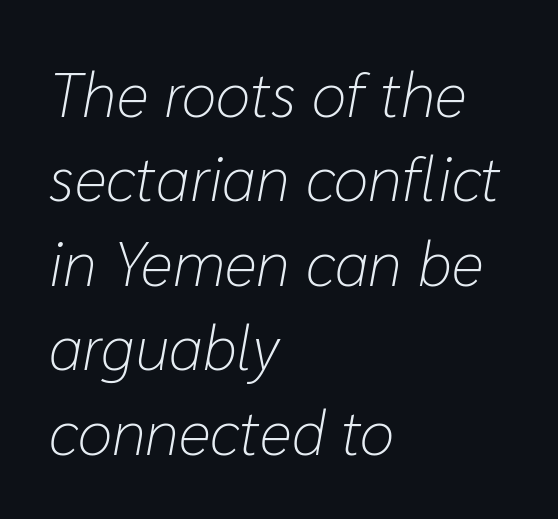
The face used here is proportionally spaced, like ordinary book or web type. Standard letterfit; no display-style spreading of the glyphs. Compared with typical paragraphs, the rows here are spaced about the same. Italic: yes, the glyphs are oblique.
